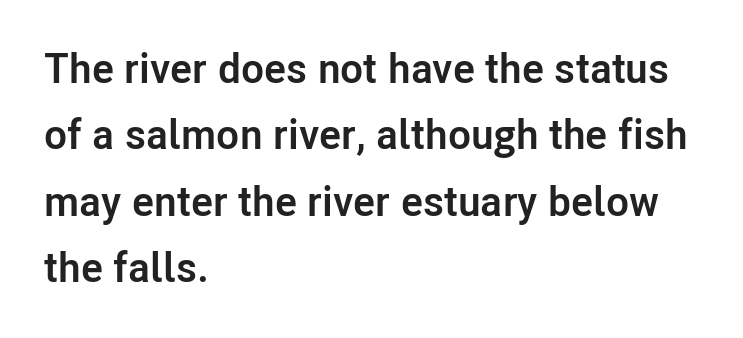
Q: Is the text bold? A: Yes.
Q: Is the text italic (slanted)? A: No, it is upright.
Q: Is the typeface a serif or a sans-serif typeface? A: Sans-serif.
Q: Is the text underlined? A: No.
Q: How is the paragraph aligned? A: Left-aligned.
Q: Is the spacing between letters normal or unusually wide? A: Normal.
Q: Is the spacing between lines tight, normal or loose? A: Normal.
Q: Width (condensed, normal, or wide)? A: Normal.
Q: Stroke contrast? A: Low.
Q: x-height? A: Medium.
Q: Monospaced? A: No.
